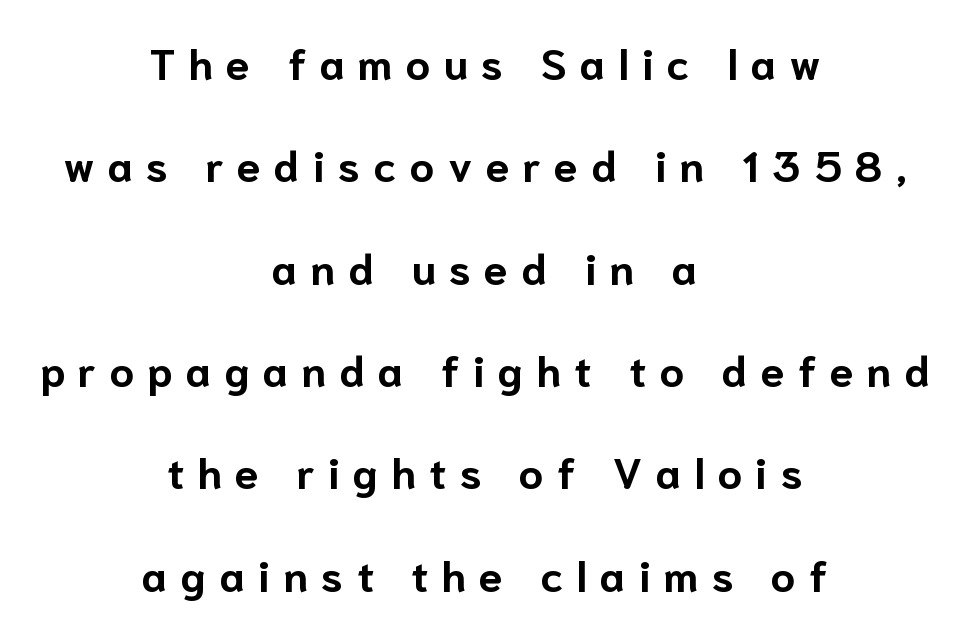
{"serif": "no", "italic": "no", "bold": "yes", "weight": "bold", "width": "normal", "stroke_contrast": "low", "x_height": "medium", "monospaced": "no", "underline": "no", "align": "center", "line_spacing": "loose", "line_spacing_ratio": 2.38, "letter_spacing": "wide", "letter_spacing_em": 0.31, "glyph_px": 43}
